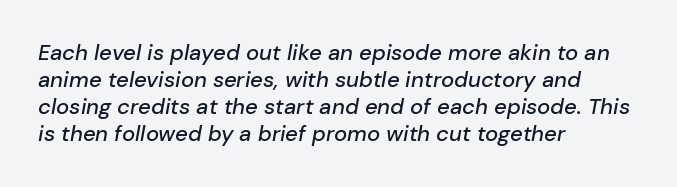
If you drew a line through each stem, it would be angled. Glyph-to-glyph distance matches everyday printed text. Decoration check: the copy has no underline. This sample is left-justified, so line endings fall wherever the words run out.
